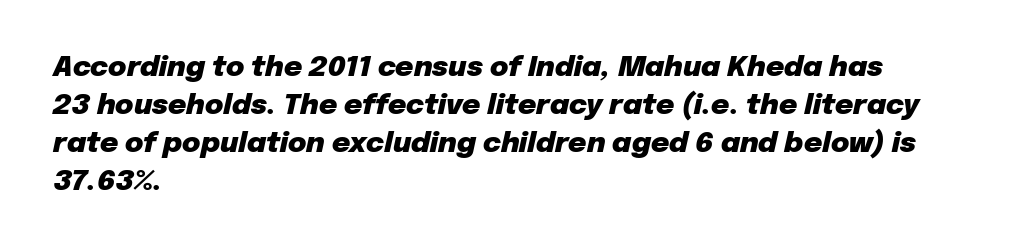
The image shows 28 px heavy type, italic (leaning right); set left-aligned, normal line spacing (1.36x), normal letter spacing, not underlined; low stroke contrast and a medium x-height.
